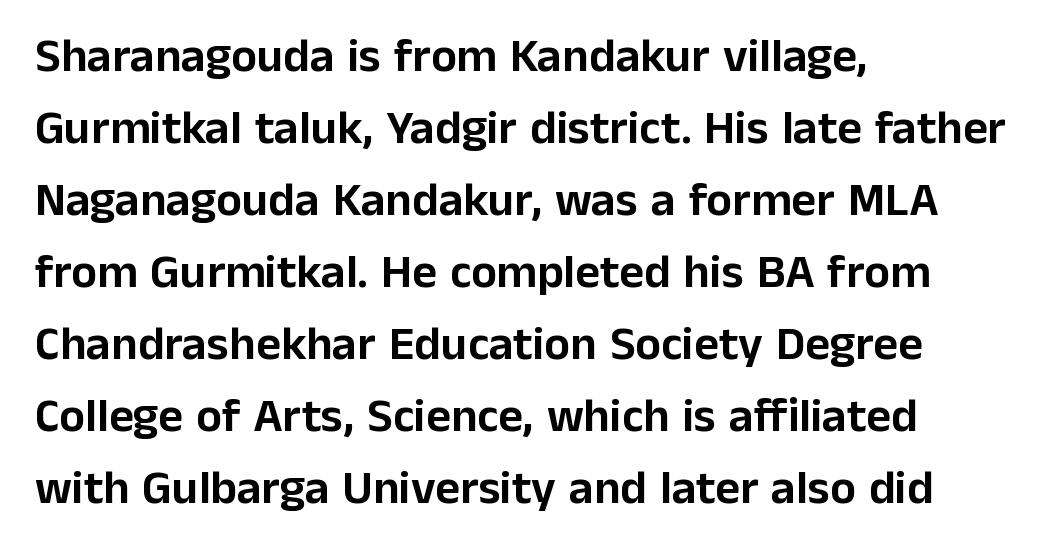
The image shows 48 px sans-serif type, upright; set left-aligned, normal line spacing (1.5x), normal letter spacing, not underlined; low stroke contrast and a medium x-height.
